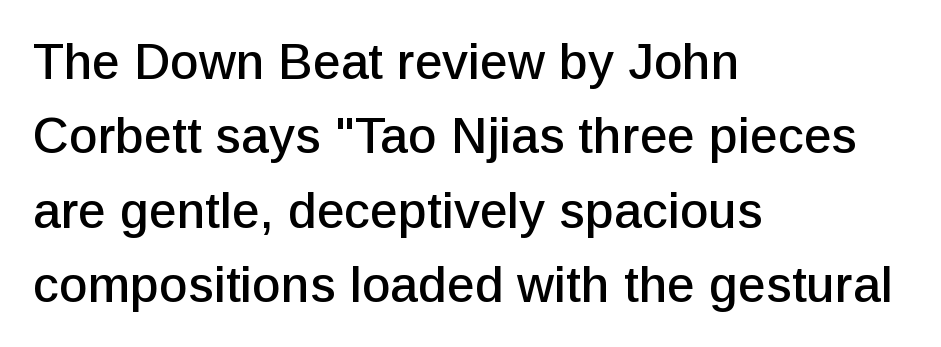
The image shows 50 px sans-serif type, upright; set left-aligned, normal line spacing (1.49x), normal letter spacing, not underlined; low stroke contrast and a medium x-height.
